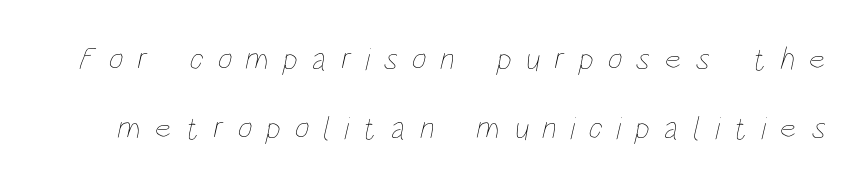
{"bold": "no", "weight": "thin", "width": "condensed", "stroke_contrast": "low", "x_height": "large", "monospaced": "no", "underline": "no", "line_spacing": "loose", "line_spacing_ratio": 2.16, "letter_spacing": "wide", "letter_spacing_em": 0.44, "glyph_px": 32}
